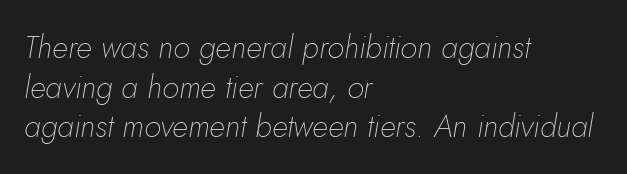
Notice how descenders clear the ascenders below comfortably — that's standard leading. The line texture is even and compact thanks to regular tracking. In CSS terms this would be text-align: left. Clear beneath every line of the passage.
